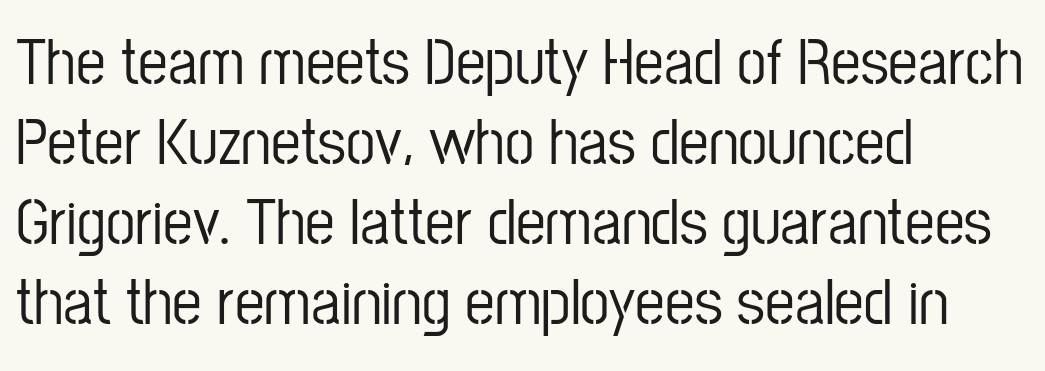
The image shows 66 px condensed sans-serif type, upright; set left-aligned, line spacing 1.21x, normal letter spacing, not underlined; low stroke contrast and a medium x-height.
